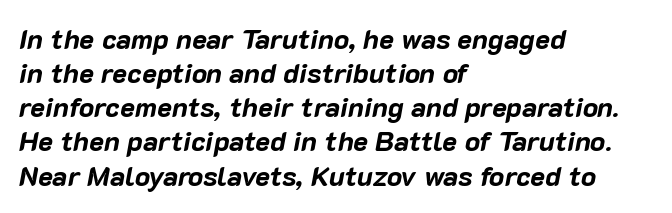
Q: Is the text bold? A: Yes.
Q: Is the text italic (slanted)? A: Yes, it leans right by about 10 degrees.
Q: Is the text underlined? A: No.
Q: How is the paragraph aligned? A: Left-aligned.
Q: Is the spacing between letters normal or unusually wide? A: Normal.
Q: Width (condensed, normal, or wide)? A: Normal.
Q: Stroke contrast? A: Low.
Q: x-height? A: Medium.
Q: Monospaced? A: No.
